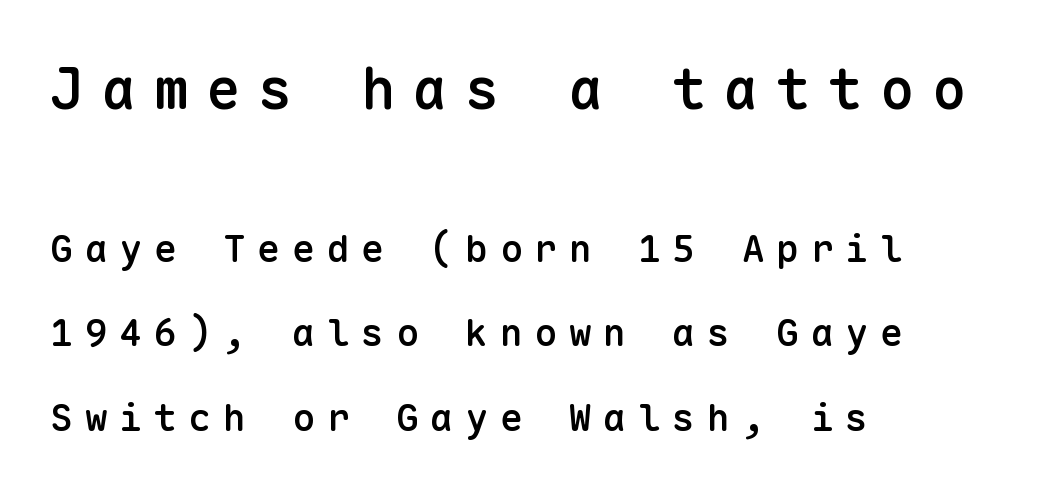
Q: Is the text bold? A: Semi-bold.
Q: Is the text italic (slanted)? A: No, it is upright.
Q: Is the typeface a serif or a sans-serif typeface? A: Sans-serif.
Q: Is the text underlined? A: No.
Q: How is the paragraph aligned? A: Left-aligned.
Q: Is the spacing between letters normal or unusually wide? A: Unusually wide.
Q: Is the spacing between lines tight, normal or loose? A: Loose.
Q: Which block of text is set in a larger size, the first (top) or the second (bottom)? A: The first (top) one.
Q: Width (condensed, normal, or wide)? A: Normal.
Q: Stroke contrast? A: Low.
Q: x-height? A: Medium.
Q: Monospaced? A: Yes.
